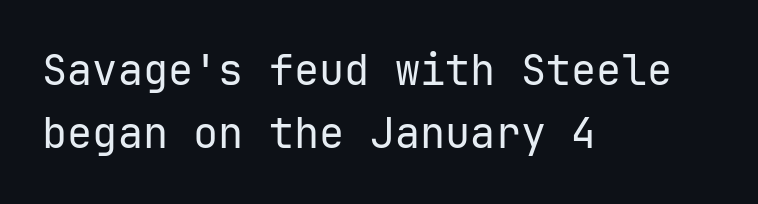
The image shows 42 px regular-weight sans-serif type, upright, monospaced; set left-aligned, normal line spacing (1.51x), normal letter spacing, not underlined; low stroke contrast and a medium x-height.
